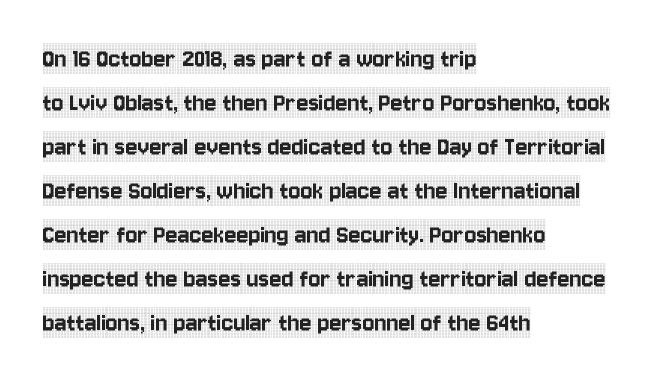
Q: Is the text italic (slanted)? A: No, it is upright.
Q: Is the typeface a serif or a sans-serif typeface? A: Serif.
Q: Is the text underlined? A: No.
Q: How is the paragraph aligned? A: Left-aligned.
Q: Is the spacing between letters normal or unusually wide? A: Normal.
Q: Is the spacing between lines tight, normal or loose? A: Normal.
Q: Width (condensed, normal, or wide)? A: Condensed.
Q: x-height? A: Large.
Q: Monospaced? A: No.
